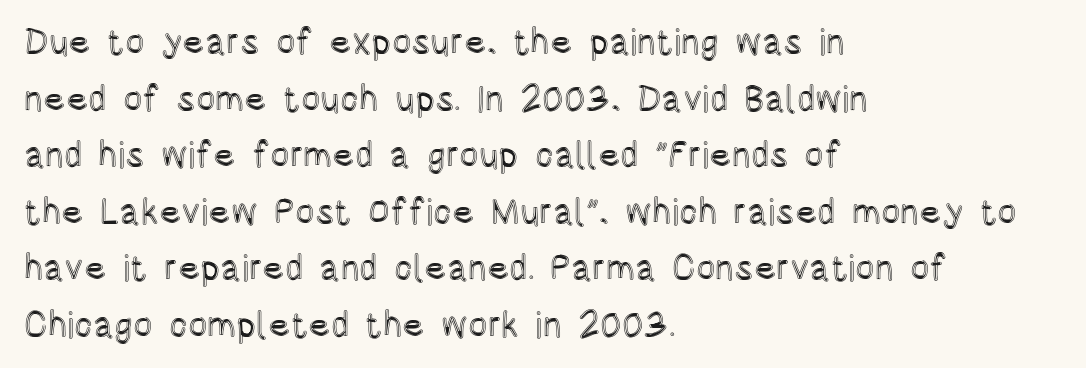
{"italic": "no", "width": "condensed", "x_height": "large", "monospaced": "no", "underline": "no", "align": "left", "line_spacing": "normal", "line_spacing_ratio": 1.57, "letter_spacing": "normal", "letter_spacing_em": 0.0, "glyph_px": 36}
